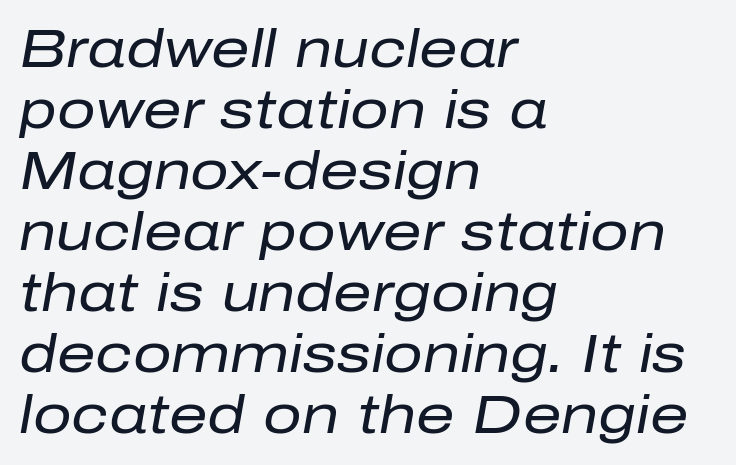
Q: Is the text bold? A: No.
Q: Is the text italic (slanted)? A: Yes, it leans right by about 10 degrees.
Q: Is the text underlined? A: No.
Q: How is the paragraph aligned? A: Left-aligned.
Q: Is the spacing between letters normal or unusually wide? A: Normal.
Q: Is the spacing between lines tight, normal or loose? A: Tight.
Q: Width (condensed, normal, or wide)? A: Normal.
Q: Stroke contrast? A: Low.
Q: x-height? A: Medium.
Q: Monospaced? A: No.
